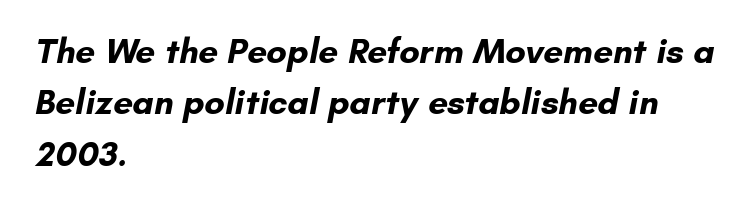
Q: Is the text bold? A: Yes.
Q: Is the typeface a serif or a sans-serif typeface? A: Sans-serif.
Q: Is the text underlined? A: No.
Q: How is the paragraph aligned? A: Left-aligned.
Q: Is the spacing between letters normal or unusually wide? A: Normal.
Q: Is the spacing between lines tight, normal or loose? A: Normal.
Q: Width (condensed, normal, or wide)? A: Normal.
Q: Stroke contrast? A: Low.
Q: x-height? A: Small.
Q: Monospaced? A: No.
